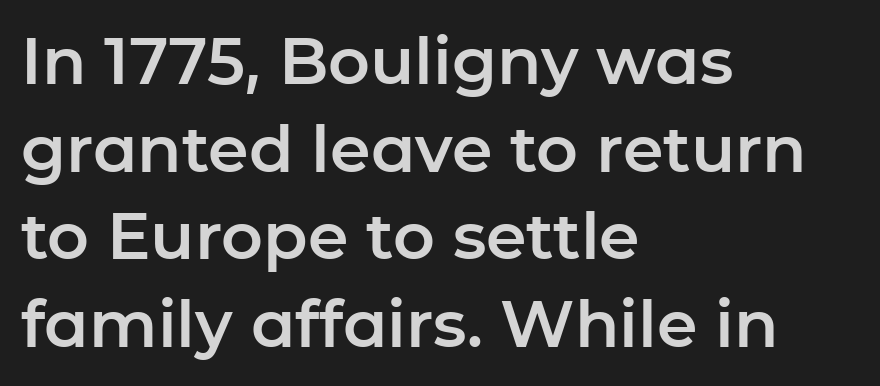
{"serif": "no", "italic": "no", "width": "normal", "stroke_contrast": "low", "x_height": "medium", "monospaced": "no", "underline": "no", "align": "left", "line_spacing": "normal", "line_spacing_ratio": 1.35, "letter_spacing": "normal", "letter_spacing_em": 0.0, "glyph_px": 65}
